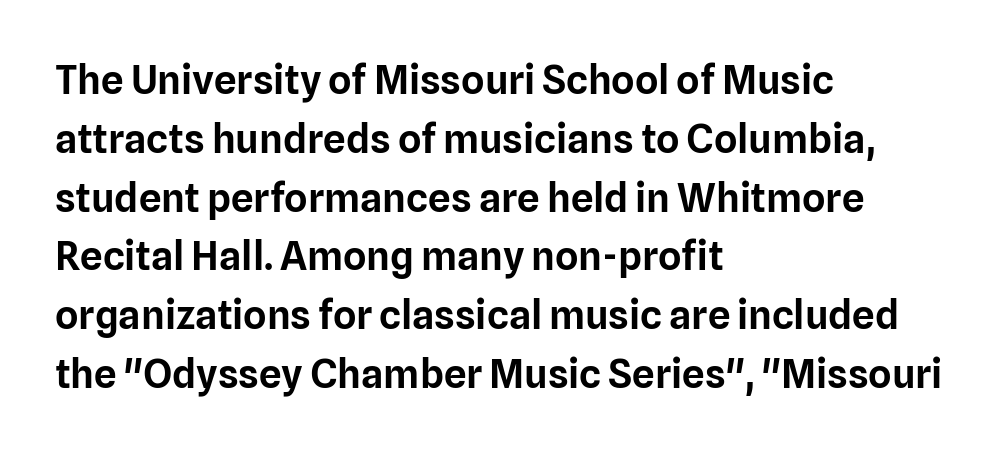
The image shows 40 px sans-serif type, upright; set left-aligned, normal line spacing (1.47x), normal letter spacing, not underlined; low stroke contrast and a medium x-height.
